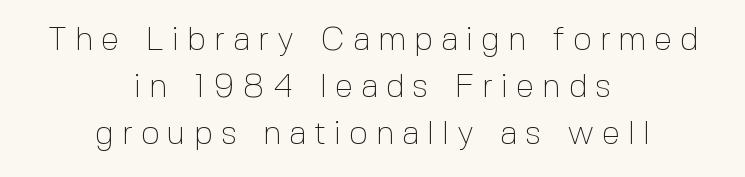
Q: Is the text bold? A: No.
Q: Is the text italic (slanted)? A: No, it is upright.
Q: Is the typeface a serif or a sans-serif typeface? A: Sans-serif.
Q: Is the text underlined? A: No.
Q: How is the paragraph aligned? A: Centered.
Q: Is the spacing between letters normal or unusually wide? A: Unusually wide.
Q: Is the spacing between lines tight, normal or loose? A: Normal.
Q: Width (condensed, normal, or wide)? A: Normal.
Q: x-height? A: Medium.
Q: Monospaced? A: No.
